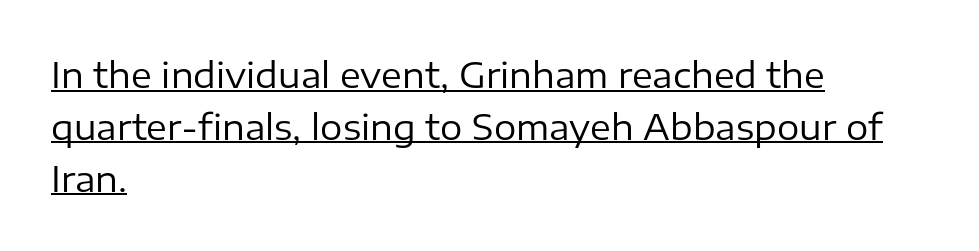
A typesetter would mark this as roman, not italic. You could not count columns in this text — the font is proportionally spaced. The strokes are not fattened; the text isn't bold. Leading matches the norm, producing a regular column.
